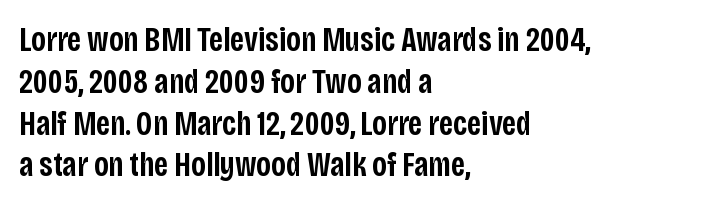
Q: Is the text bold? A: Semi-bold.
Q: Is the text italic (slanted)? A: No, it is upright.
Q: Is the typeface a serif or a sans-serif typeface? A: Sans-serif.
Q: Is the text underlined? A: No.
Q: How is the paragraph aligned? A: Left-aligned.
Q: Is the spacing between letters normal or unusually wide? A: Normal.
Q: Width (condensed, normal, or wide)? A: Condensed.
Q: Stroke contrast? A: Low.
Q: x-height? A: Large.
Q: Monospaced? A: No.
